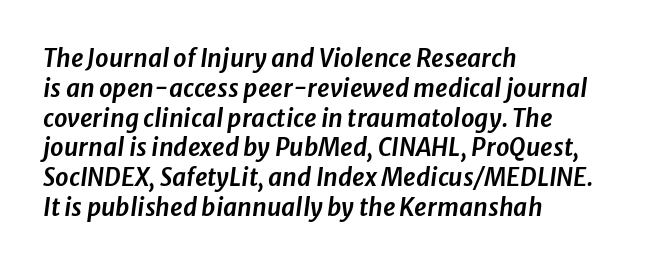
How are the letters spaced? Ordinarily, with no added tracking. Every character sits at an angle, as italics do. In CSS terms this would be text-align: left. The gap between lines stays unmarked.
